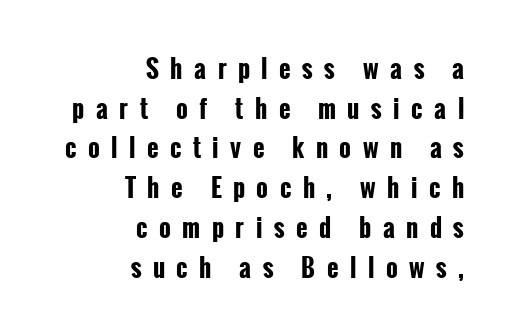
Q: Is the text bold? A: Yes.
Q: Is the text italic (slanted)? A: No, it is upright.
Q: Is the text underlined? A: No.
Q: How is the paragraph aligned? A: Right-aligned.
Q: Is the spacing between letters normal or unusually wide? A: Unusually wide.
Q: Is the spacing between lines tight, normal or loose? A: Normal.
